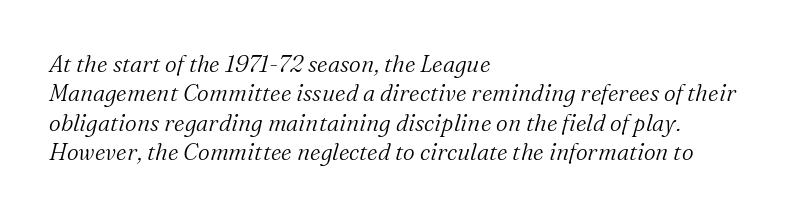
Spacing between characters is what you'd get straight out of the box. Emphasis-style slanted type is in use. This reads as an unemphasized weight, regular at the heaviest. Each line starts at the same left margin while the right side varies. Interline gaps are of average width in this sample.
